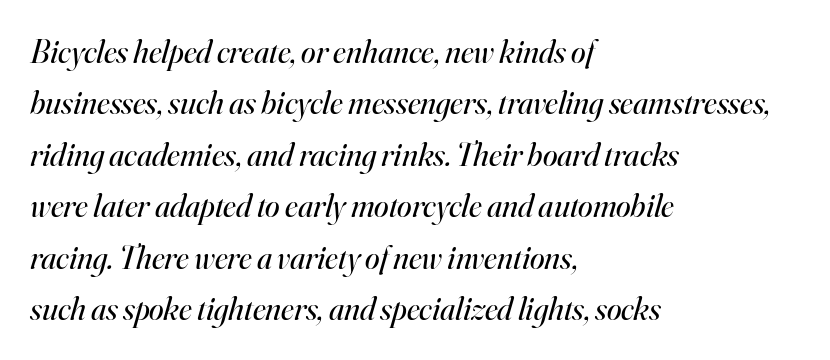
Does the type have serifs? Yes, each stem ends in a small foot. Spacing verdict: proportional, widths tailored to each character. This rendering leaves character spacing at its baseline value. Is the stroke heavy? The answer is a plain regular-or-lighter. A clean baseline with only descenders dipping below it.
